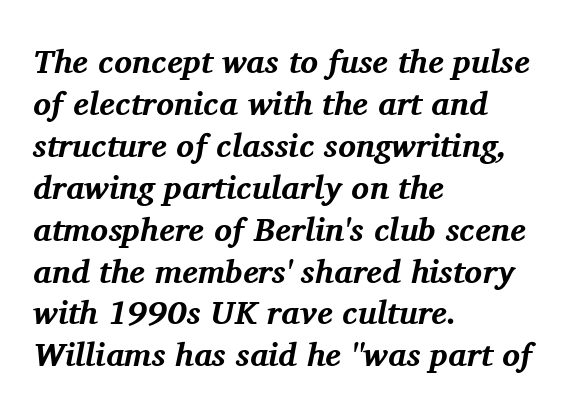
Q: Is the text bold? A: Yes.
Q: Is the text italic (slanted)? A: Yes, it leans right by about 11 degrees.
Q: Is the typeface a serif or a sans-serif typeface? A: Serif.
Q: Is the text underlined? A: No.
Q: How is the paragraph aligned? A: Left-aligned.
Q: Is the spacing between letters normal or unusually wide? A: Normal.
Q: Is the spacing between lines tight, normal or loose? A: Normal.
Q: Width (condensed, normal, or wide)? A: Normal.
Q: Stroke contrast? A: Medium.
Q: x-height? A: Medium.
Q: Monospaced? A: No.
